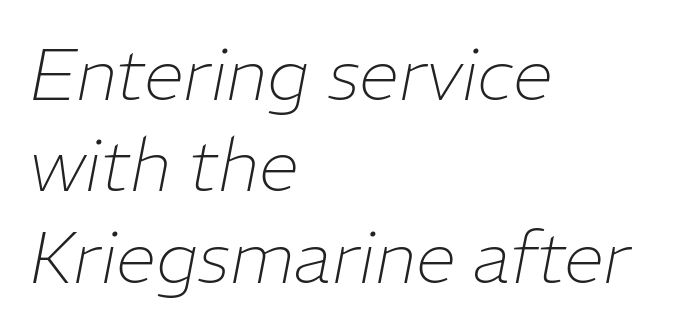
Whoever set this chose a conventional vertical rhythm. The letterforms sit at book weight or below. Spacing verdict: proportional, widths tailored to each character. Does extra space separate the letters? No, they use regular spacing. The words here are not underlined.
